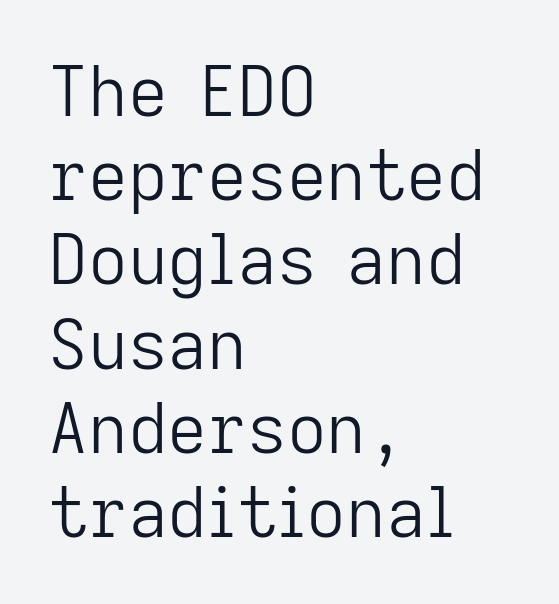
{"serif": "no", "italic": "no", "bold": "no", "weight": "light", "width": "normal", "stroke_contrast": "low", "x_height": "medium", "monospaced": "no", "underline": "no", "align": "left", "line_spacing_ratio": 1.22, "letter_spacing": "normal", "letter_spacing_em": 0.0, "glyph_px": 69}
